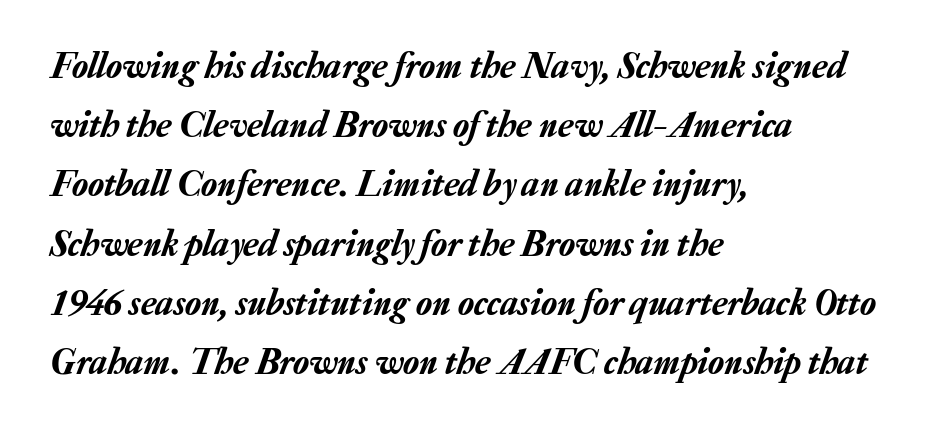
Q: Is the text italic (slanted)? A: Yes, it leans right by about 20 degrees.
Q: Is the text underlined? A: No.
Q: How is the paragraph aligned? A: Left-aligned.
Q: Is the spacing between letters normal or unusually wide? A: Normal.
Q: Is the spacing between lines tight, normal or loose? A: Normal.
Q: Width (condensed, normal, or wide)? A: Normal.
Q: Stroke contrast? A: Low.
Q: x-height? A: Medium.
Q: Monospaced? A: No.
